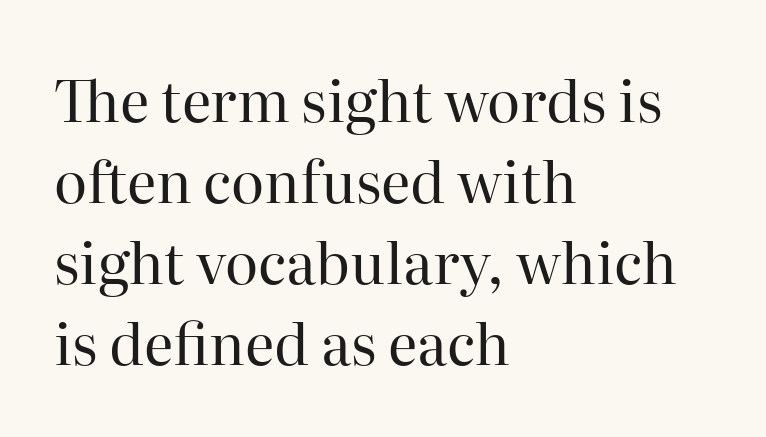
{"serif": "yes", "italic": "no", "bold": "no", "weight": "regular", "width": "normal", "stroke_contrast": "high", "x_height": "medium", "monospaced": "no", "underline": "no", "align": "left", "line_spacing": "normal", "line_spacing_ratio": 1.42, "letter_spacing": "normal", "letter_spacing_em": 0.0, "glyph_px": 57}
